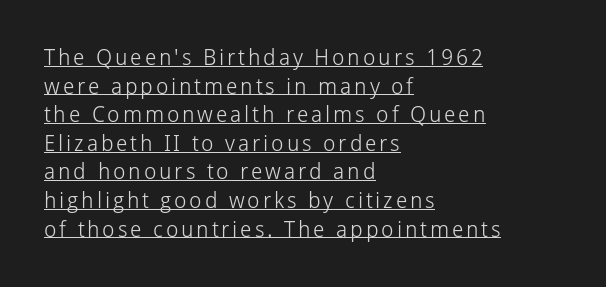
Q: Is the text bold? A: No.
Q: Is the text italic (slanted)? A: No, it is upright.
Q: Is the text underlined? A: Yes.
Q: How is the paragraph aligned? A: Left-aligned.
Q: Is the spacing between lines tight, normal or loose? A: Normal.
